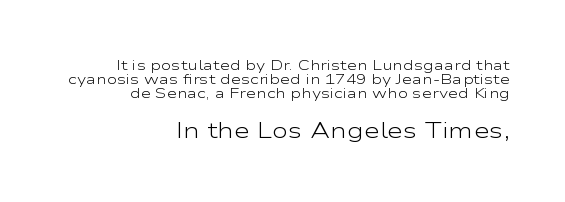
The image shows 22 px text type, upright; set right-aligned, tight line spacing (1.01x), normal letter spacing, not underlined; the second (bottom) block is 1.57x larger.
